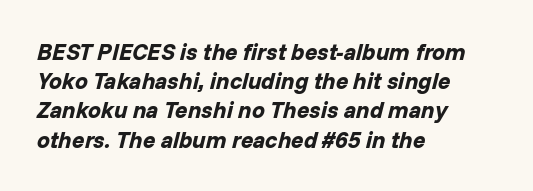
The image shows 23 px bold type, italic (leaning right); set left-aligned, normal line spacing (1.27x), normal letter spacing, not underlined.
